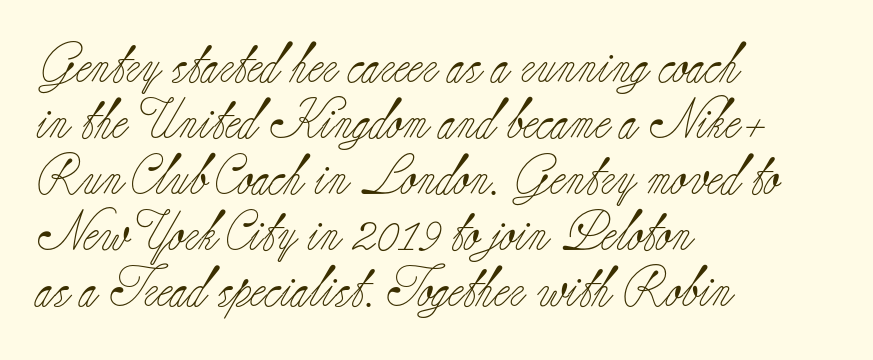
{"serif": "yes", "bold": "no", "weight": "light", "width": "normal", "stroke_contrast": "low", "x_height": "small", "monospaced": "no", "underline": "no", "align": "left", "line_spacing": "normal", "line_spacing_ratio": 1.4, "letter_spacing": "normal", "letter_spacing_em": 0.0, "glyph_px": 40}
